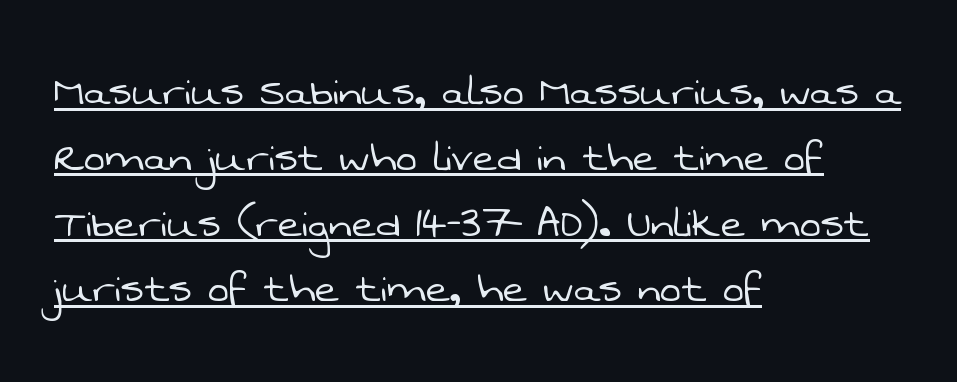
The image shows 51 px light sans-serif type; set left-aligned, normal line spacing (1.29x), normal letter spacing, underlined; low stroke contrast and a medium x-height.
